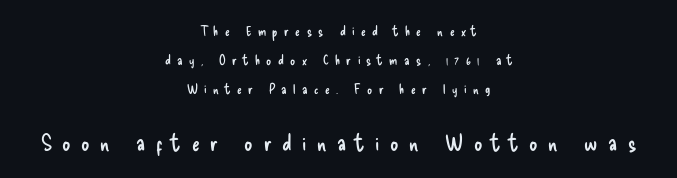
{"italic": "no", "bold": "no", "underline": "no", "align": "center", "line_spacing": "loose", "line_spacing_ratio": 2.08, "letter_spacing": "wide", "letter_spacing_em": 0.46, "larger_block": "second", "size_ratio": 1.64, "glyph_px": 23}
